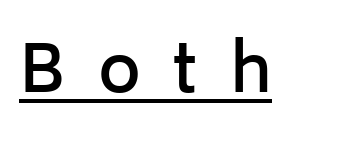
The image shows 65 px semibold sans-serif type, upright; set unusually wide letter spacing (+0.49 em), underlined; low stroke contrast and a medium x-height.
